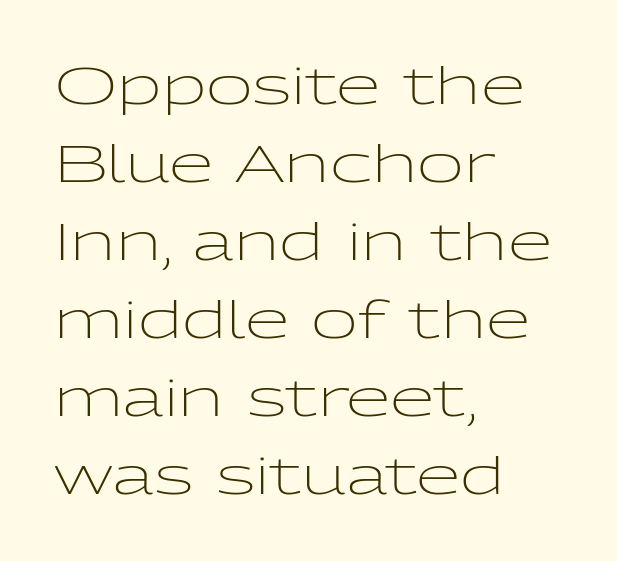
The image shows 51 px light, wide sans-serif type, upright; set left-aligned, normal line spacing (1.53x), normal letter spacing, not underlined; low stroke contrast and a medium x-height.
